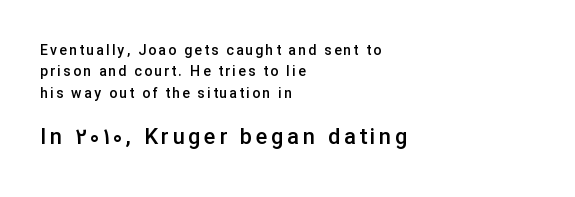
The image shows 22 px text type, upright; set left-aligned, normal line spacing (1.52x), not underlined; the second (bottom) block is 1.57x larger.
